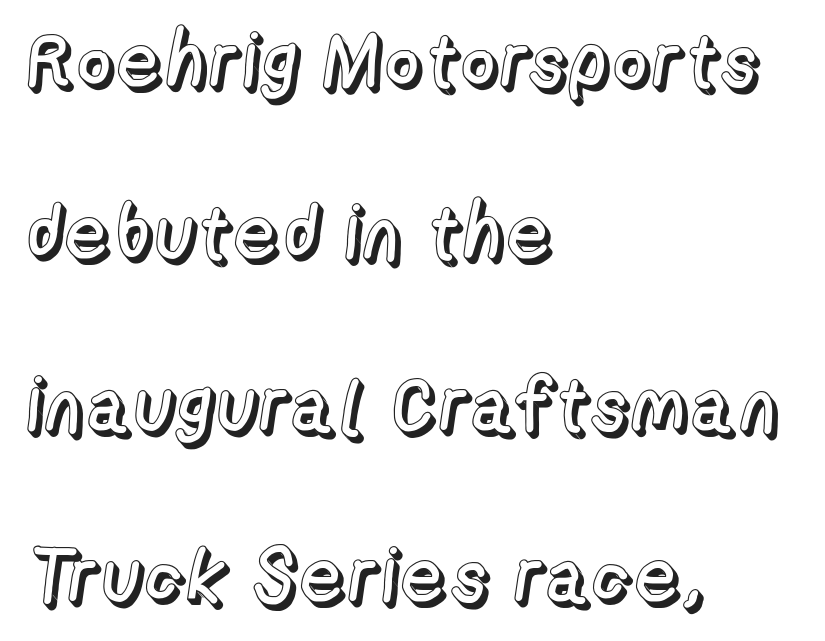
Here the designer chose a conventional face with non-uniform glyph widths. You could fit nearly another row in the gap between these rows. Just letters on the line, the space beneath them empty. The letters sit at their default tracking, neither squeezed nor spread.
